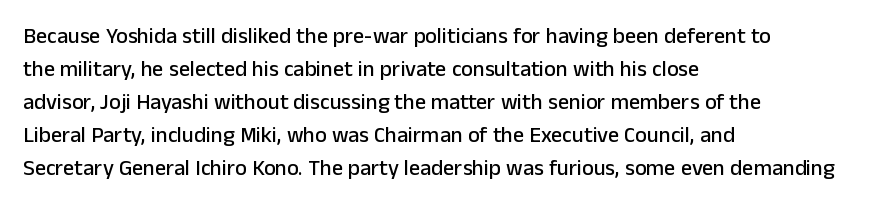
Q: Is the text italic (slanted)? A: No, it is upright.
Q: Is the text underlined? A: No.
Q: How is the paragraph aligned? A: Left-aligned.
Q: Is the spacing between letters normal or unusually wide? A: Normal.
Q: Is the spacing between lines tight, normal or loose? A: Normal.
